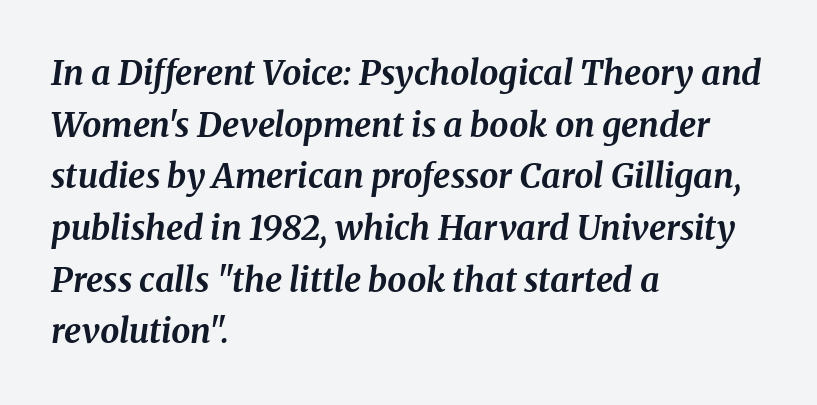
{"serif": "yes", "italic": "yes", "lean": "right", "slant_degrees": 8, "bold": "yes", "weight": "bold", "width": "normal", "stroke_contrast": "medium", "x_height": "medium", "monospaced": "no", "underline": "no", "align": "left", "line_spacing": "normal", "line_spacing_ratio": 1.52, "letter_spacing": "normal", "letter_spacing_em": 0.0, "glyph_px": 34}
